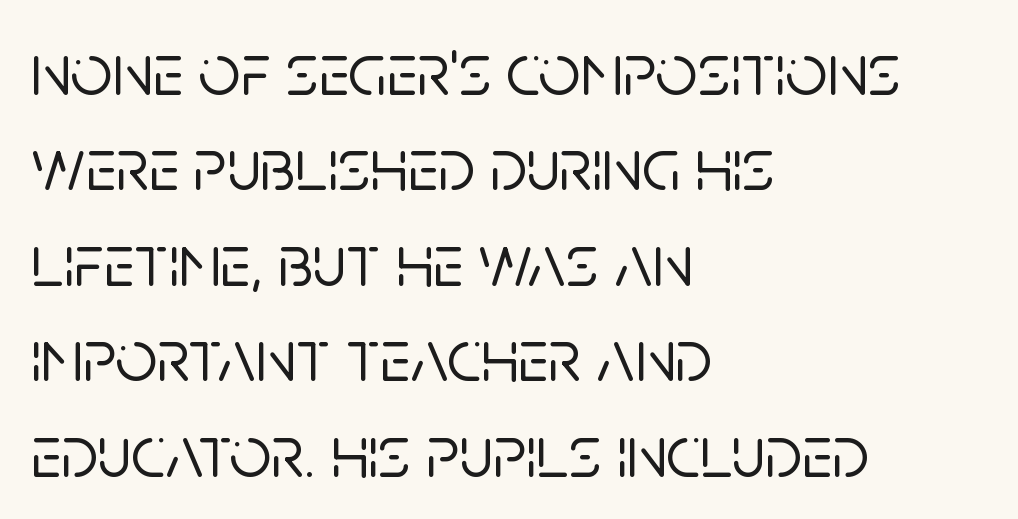
The tracking reads as untouched default to a designer's eye. This rendering uses left alignment, leaving the right contour irregular. This is sans-serif lettering, the kind often seen on screens and signage. Italic? Not at all — the glyphs are vertical. Spacing verdict: proportional, widths tailored to each character. Anything drawn beneath the words? Only blank space.
